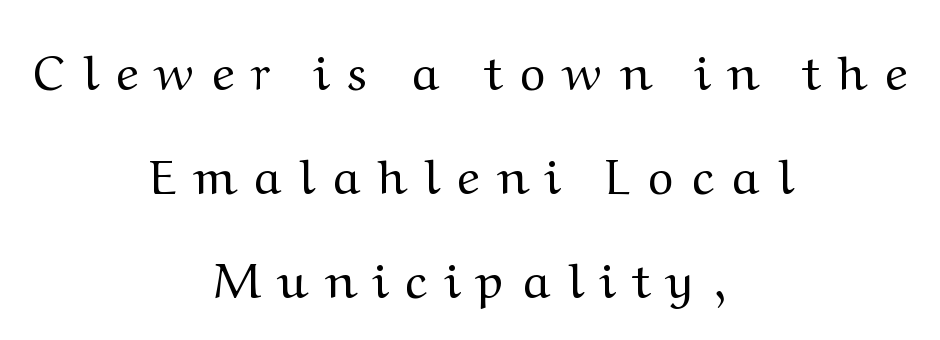
{"serif": "yes", "italic": "no", "bold": "no", "weight": "regular", "width": "normal", "stroke_contrast": "medium", "x_height": "medium", "monospaced": "no", "underline": "no", "align": "center", "line_spacing": "loose", "line_spacing_ratio": 2.12, "letter_spacing": "wide", "letter_spacing_em": 0.4, "glyph_px": 49}
